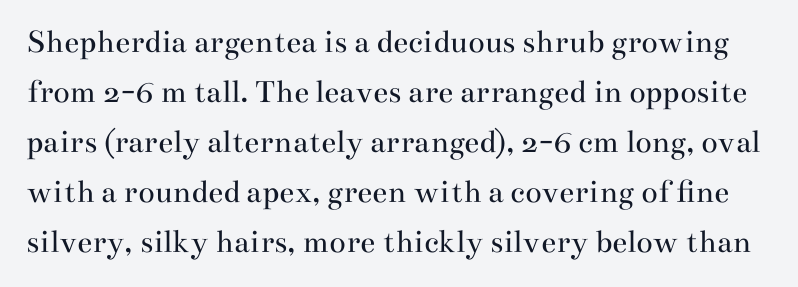
{"serif": "yes", "italic": "no", "bold": "no", "weight": "regular", "width": "wide", "stroke_contrast": "medium", "x_height": "small", "monospaced": "no", "underline": "no", "line_spacing": "normal", "line_spacing_ratio": 1.47, "letter_spacing": "normal", "letter_spacing_em": 0.0, "glyph_px": 34}
